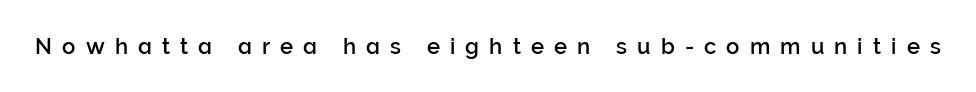
Q: Is the text italic (slanted)? A: No, it is upright.
Q: Is the text underlined? A: No.
Q: Is the spacing between letters normal or unusually wide? A: Unusually wide.
